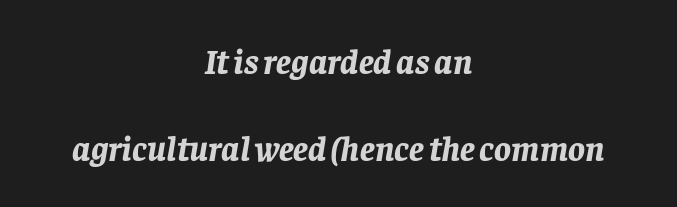
The image shows 35 px bold type, italic (leaning right); set centered, loose line spacing (2.5x), normal letter spacing, not underlined; low stroke contrast and a large x-height.
